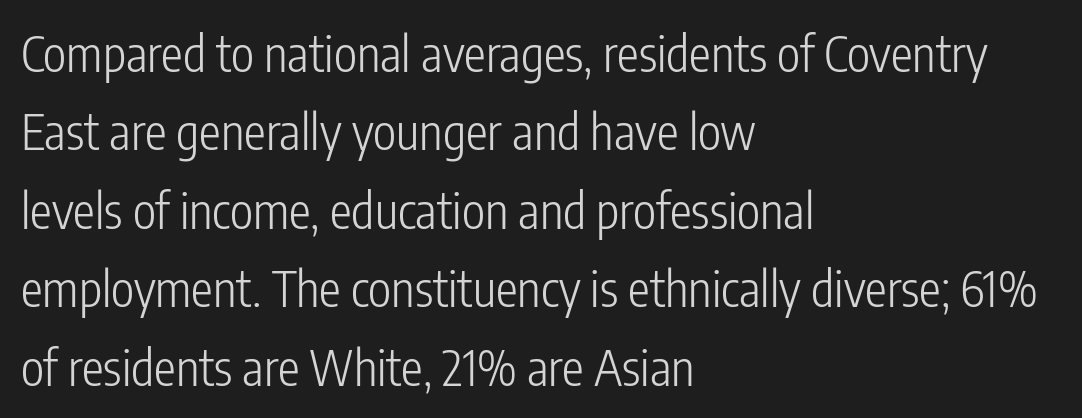
The image shows 49 px light, condensed sans-serif type, upright; set left-aligned, normal line spacing (1.6x), normal letter spacing, not underlined; low stroke contrast and a medium x-height.
